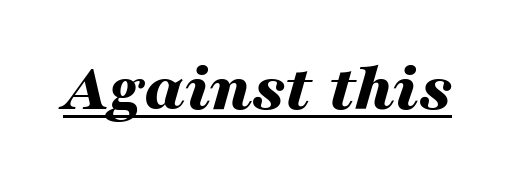
Q: Is the text bold? A: Yes.
Q: Is the text italic (slanted)? A: Yes, it leans right by about 16 degrees.
Q: Is the text underlined? A: Yes.
Q: Is the spacing between letters normal or unusually wide? A: Normal.
Q: Width (condensed, normal, or wide)? A: Wide.
Q: Stroke contrast? A: Medium.
Q: x-height? A: Medium.
Q: Monospaced? A: No.
